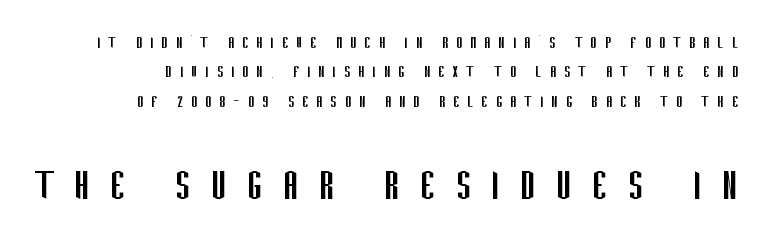
Q: Is the text bold? A: No.
Q: Is the text italic (slanted)? A: No, it is upright.
Q: Is the typeface a serif or a sans-serif typeface? A: Sans-serif.
Q: Is the text underlined? A: No.
Q: Is the spacing between letters normal or unusually wide? A: Unusually wide.
Q: Is the spacing between lines tight, normal or loose? A: Normal.
Q: Which block of text is set in a larger size, the first (top) or the second (bottom)? A: The second (bottom) one.
Q: Width (condensed, normal, or wide)? A: Condensed.
Q: Stroke contrast? A: Low.
Q: x-height? A: Large.
Q: Monospaced? A: No.
